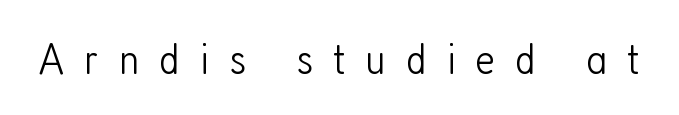
The image shows 45 px light, condensed sans-serif type, upright; set unusually wide letter spacing (+0.44 em), not underlined; low stroke contrast and a medium x-height.
